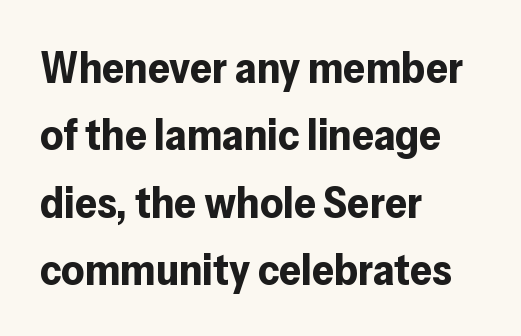
Q: Is the text bold? A: Yes.
Q: Is the text italic (slanted)? A: No, it is upright.
Q: Is the typeface a serif or a sans-serif typeface? A: Sans-serif.
Q: Is the text underlined? A: No.
Q: How is the paragraph aligned? A: Left-aligned.
Q: Is the spacing between letters normal or unusually wide? A: Normal.
Q: Is the spacing between lines tight, normal or loose? A: Normal.
Q: Width (condensed, normal, or wide)? A: Normal.
Q: Stroke contrast? A: Low.
Q: x-height? A: Medium.
Q: Monospaced? A: No.
